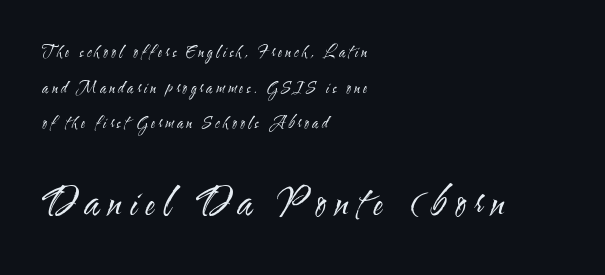
The image shows 37 px regular-weight, condensed sans-serif type; set left-aligned, loose line spacing (2.37x), unusually wide letter spacing (+0.23 em), not underlined; the second (bottom) block is 2.47x larger; medium stroke contrast and a small x-height.
